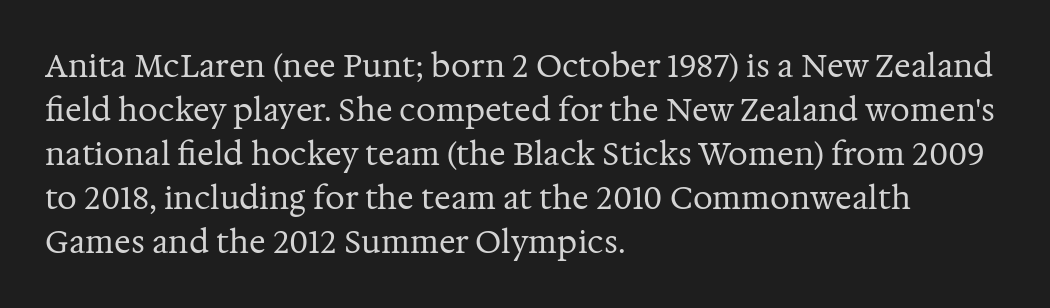
These lines are rendered in a variable-pitch font. Type without underlining. Left-aligned paragraph, ragged on the right. The space between consecutive lines is moderate. These glyphs show unthickened strokes, regular width or finer. Here the glyphs are tracked normally, forming tight word shapes.
